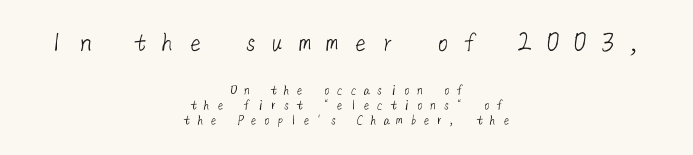
The image shows 29 px light sans-serif type; set centered, tight line spacing (1.09x), unusually wide letter spacing (+0.45 em), not underlined; the first (top) block is 2.07x larger; low stroke contrast and a medium x-height.
